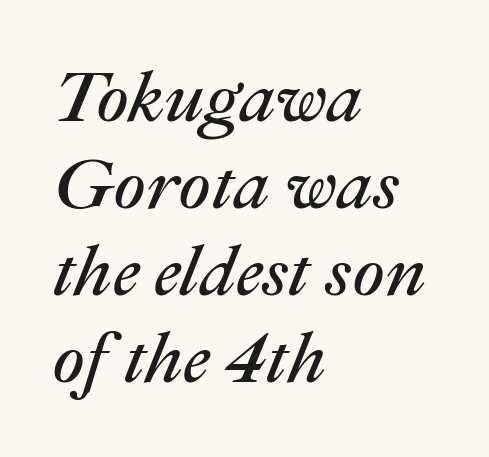
{"italic": "yes", "lean": "right", "slant_degrees": 22, "bold": "no", "weight": "regular", "width": "normal", "stroke_contrast": "medium", "x_height": "medium", "monospaced": "no", "underline": "no", "align": "left", "line_spacing_ratio": 1.21, "letter_spacing": "normal", "letter_spacing_em": 0.0, "glyph_px": 72}
